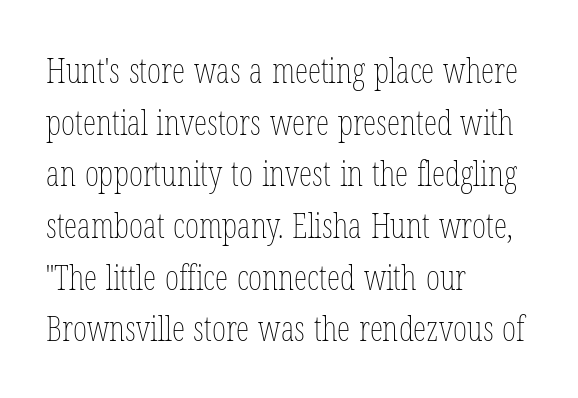
A student would call this left alignment; a typographer would say flush left, rag right. How are the letters spaced? Ordinarily, with no added tracking. Notice how the stems are strictly vertical — no italics here. The face used here is proportionally spaced, like ordinary book or web type.
